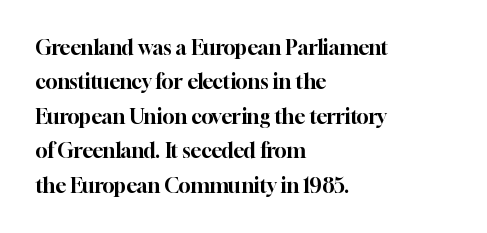
Alignment: flush left. There is no visible air inserted between adjacent glyphs. Does the lettering tilt? It doesn't — this is upright. The strip under each line holds only bare page.
